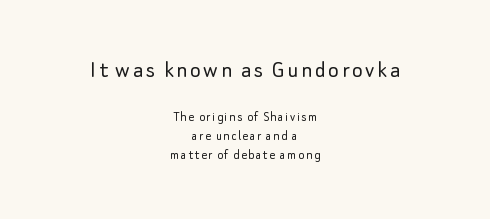
Horizontal alignment here is central, giving a formal, balanced look. Is the lower block the larger one? No — the upper block carries the bigger type. If you drew a line through each stem, it would be perfectly vertical. Beneath every word, the page is bare. The lines sit at an ordinary, default distance from one another. Is this a heavy cut? Hardly; it is regular or lighter.
